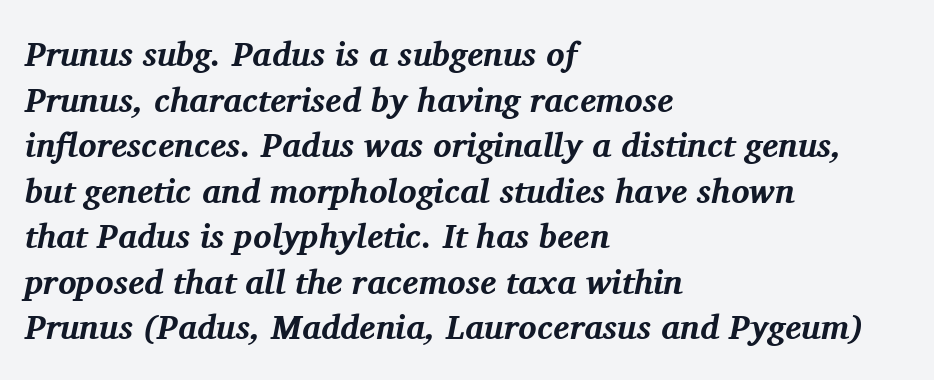
Q: Is the text bold? A: Yes.
Q: Is the text italic (slanted)? A: Yes, it leans right by about 11 degrees.
Q: Is the typeface a serif or a sans-serif typeface? A: Serif.
Q: Is the text underlined? A: No.
Q: How is the paragraph aligned? A: Left-aligned.
Q: Is the spacing between letters normal or unusually wide? A: Normal.
Q: Is the spacing between lines tight, normal or loose? A: Normal.
Q: Width (condensed, normal, or wide)? A: Normal.
Q: Stroke contrast? A: Medium.
Q: x-height? A: Medium.
Q: Monospaced? A: No.
